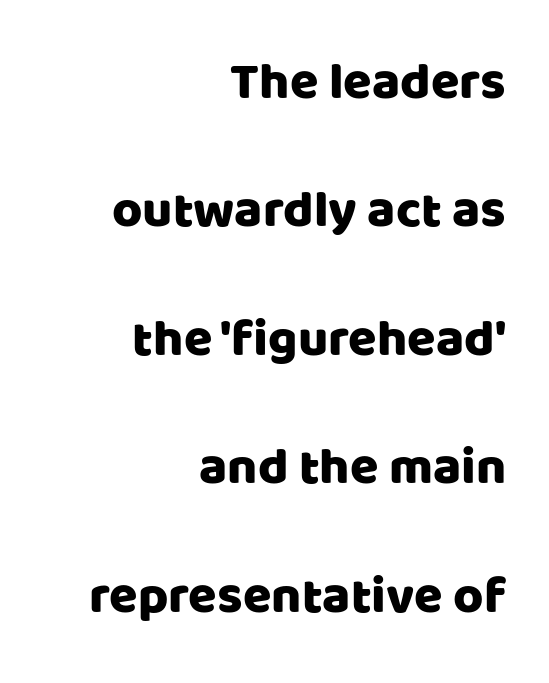
Does the type have serifs? No, each stem ends abruptly. Line spacing here is loose. Where is the straight margin? On the right. Characters follow at the spacing the type designer built in. Do the characters align in a grid? No, the font is proportional. Do the letters lean? They stand straight.
